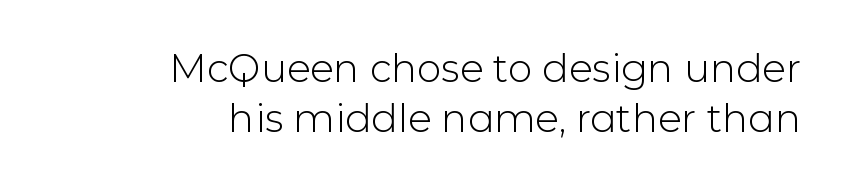
The image shows 39 px light sans-serif type, upright; set right-aligned, normal line spacing (1.27x), normal letter spacing, not underlined; low stroke contrast and a medium x-height.
